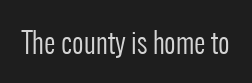
The image shows 28 px regular-weight, condensed sans-serif type, upright; set normal letter spacing, not underlined; low stroke contrast and a medium x-height.
